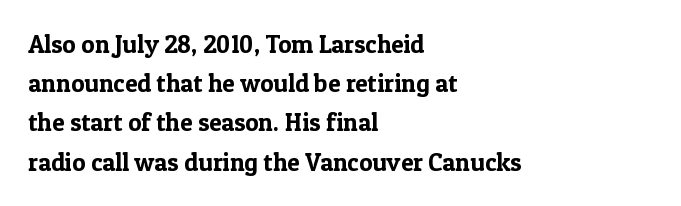
{"italic": "no", "underline": "no", "align": "left", "line_spacing": "normal", "line_spacing_ratio": 1.57, "letter_spacing": "normal", "letter_spacing_em": 0.0, "glyph_px": 25}
